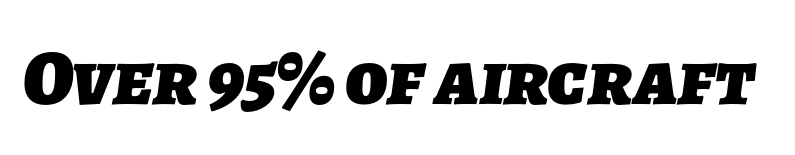
The image shows 79 px heavy sans-serif type; set normal letter spacing, not underlined; low stroke contrast and a medium x-height.
